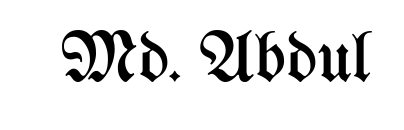
Q: Is the text bold? A: No.
Q: Is the text italic (slanted)? A: No, it is upright.
Q: Is the text underlined? A: No.
Q: Is the spacing between letters normal or unusually wide? A: Normal.
Q: Width (condensed, normal, or wide)? A: Condensed.
Q: Stroke contrast? A: Medium.
Q: x-height? A: Medium.
Q: Monospaced? A: No.
